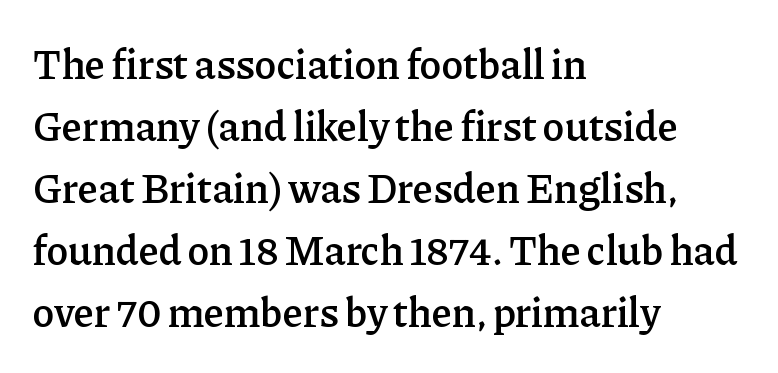
{"serif": "yes", "italic": "no", "bold": "semi", "weight": "semibold", "width": "normal", "stroke_contrast": "low", "x_height": "medium", "monospaced": "no", "underline": "no", "align": "left", "line_spacing": "normal", "line_spacing_ratio": 1.51, "letter_spacing": "normal", "letter_spacing_em": 0.0, "glyph_px": 41}
